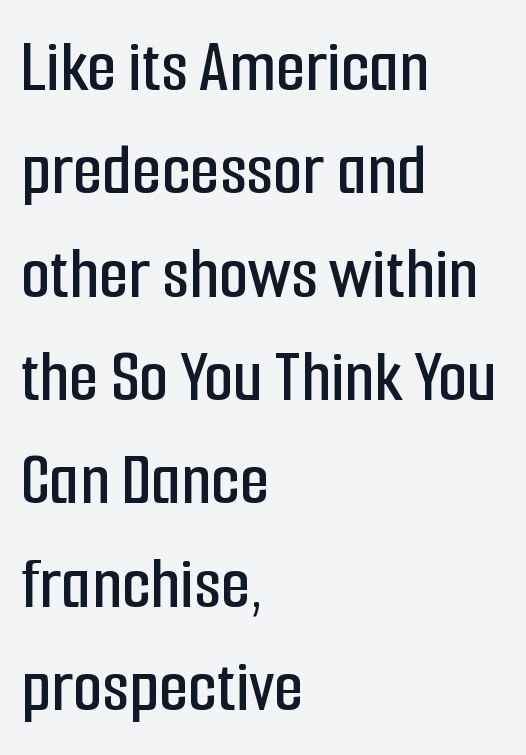
Standard letterfit; no display-style spreading of the glyphs. Bare-footed words on every line. Font category for this specimen: sans-serif. Looks like regular typesetting: each glyph gets only the width it needs. Do the letters lean? They stand straight. Left-aligned paragraph, ragged on the right.
